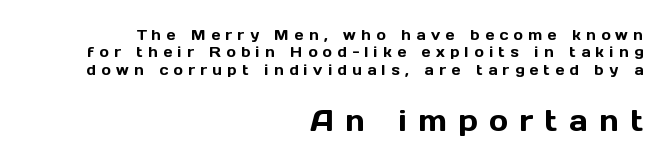
The image shows 29 px sans-serif type, upright; set right-aligned, normal line spacing (1.25x), unusually wide letter spacing (+0.39 em), not underlined; the second (bottom) block is 2.07x larger; a medium x-height.
